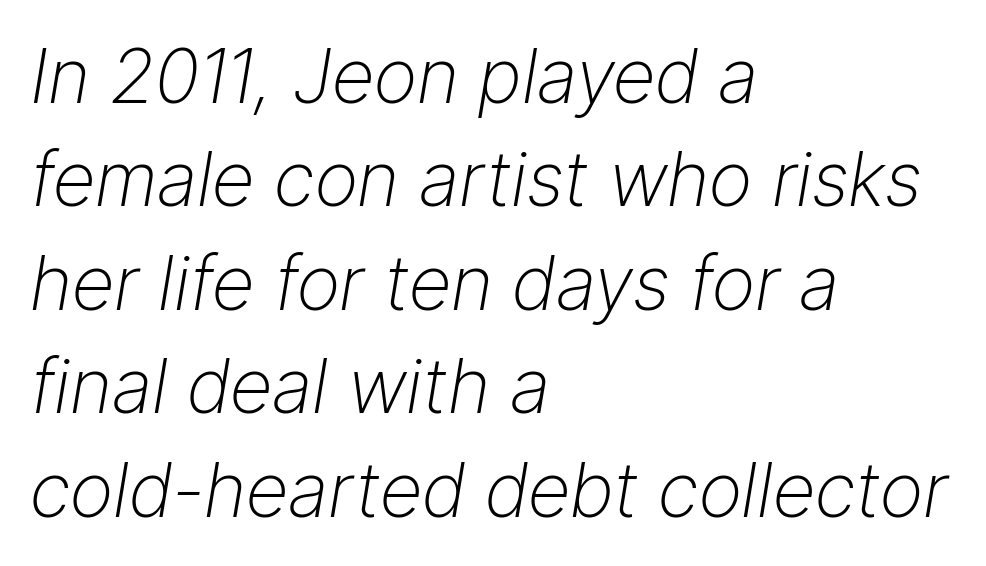
The letters sit at their default tracking, neither squeezed nor spread. Descenders are the only things crossing below the line. The face used here is proportionally spaced, like ordinary book or web type. Vertical spacing — default. Is the type heavy? It reads as light-to-regular instead.
